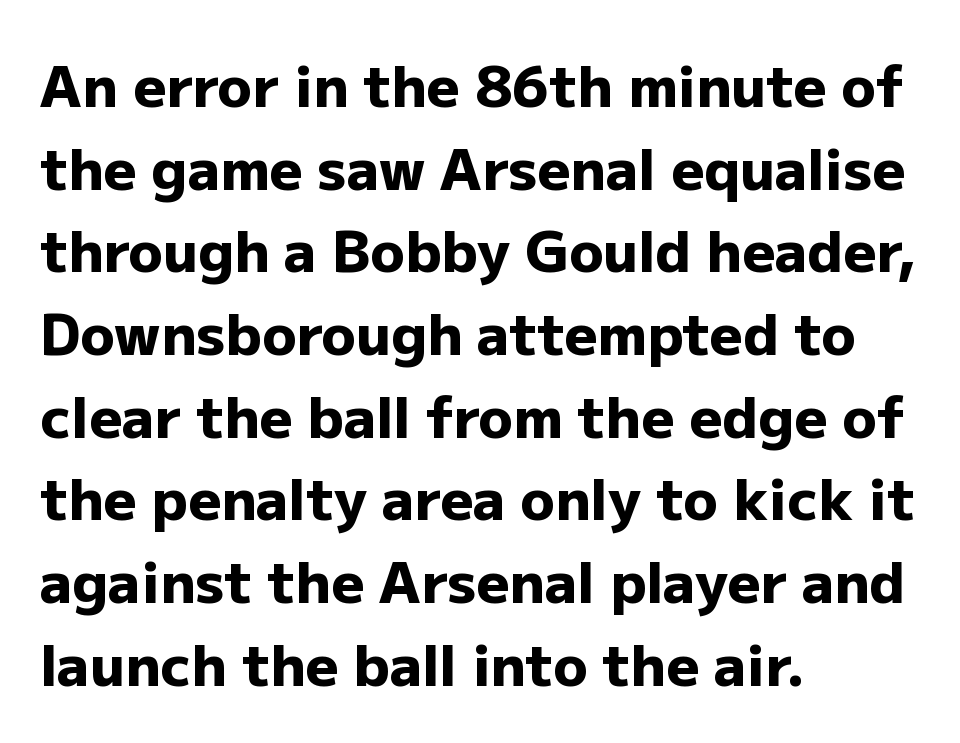
The image shows 57 px heavy sans-serif type, upright; set left-aligned, normal line spacing (1.45x), normal letter spacing, not underlined; low stroke contrast and a medium x-height.
